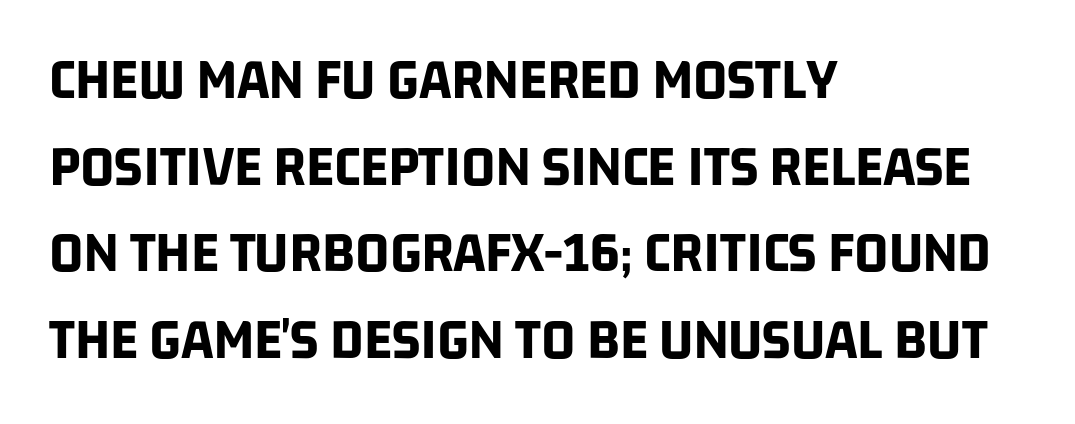
Do the characters align in a grid? No, the font is proportional. The rendering shows plain stroke endings on the letterforms — a sans-serif design. Honestly, the letter spacing is just normal — you wouldn't notice it. The rendering uses a bold face; every stroke is thick and dark.
